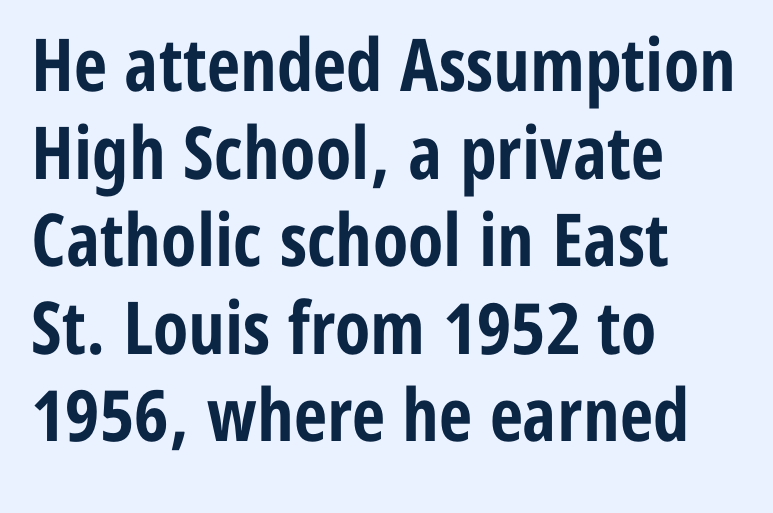
The letters advance in unequal steps, a hallmark of proportional type. A student would call this left alignment; a typographer would say flush left, rag right. You'd pick this weight for a headline — it's a proper bold. No feet cap the strokes, marking this as sans-serif type. You can tell it's not italic because the verticals are truly vertical. A typesetter would call this zero additional tracking.
